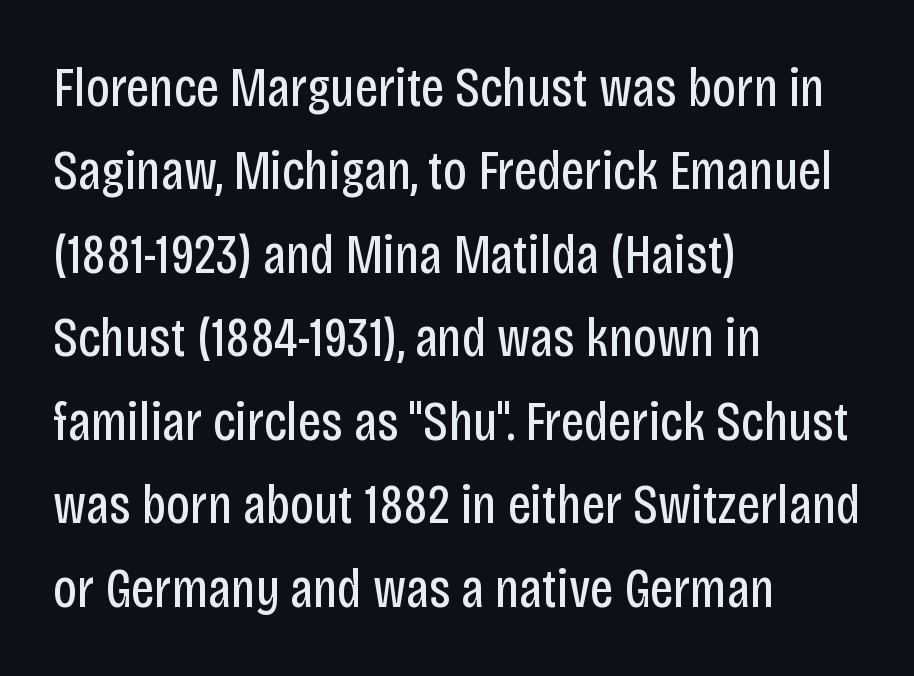
The image shows 56 px regular-weight, condensed sans-serif type, upright; set left-aligned, normal line spacing (1.49x), normal letter spacing, not underlined; low stroke contrast and a large x-height.
